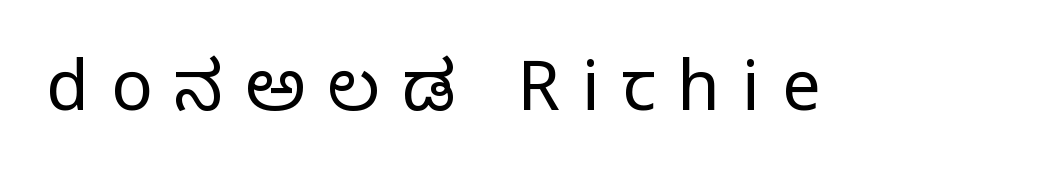
Q: Is the text bold? A: No.
Q: Is the text italic (slanted)? A: No, it is upright.
Q: Is the typeface a serif or a sans-serif typeface? A: Serif.
Q: Is the text underlined? A: No.
Q: Is the spacing between letters normal or unusually wide? A: Unusually wide.
Q: Width (condensed, normal, or wide)? A: Normal.
Q: Stroke contrast? A: Low.
Q: x-height? A: Large.
Q: Monospaced? A: No.
